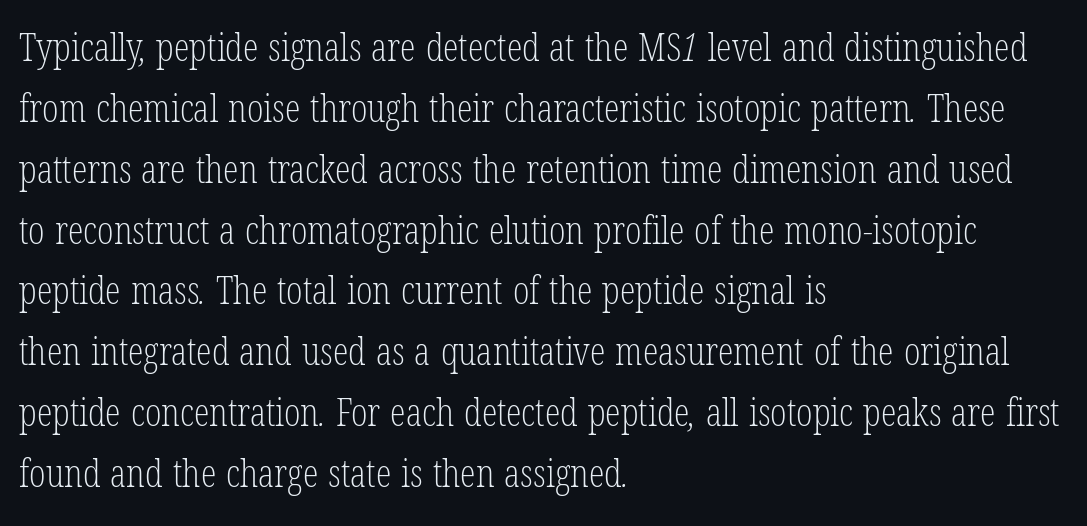
{"serif": "yes", "bold": "no", "weight": "light", "width": "condensed", "stroke_contrast": "low", "x_height": "medium", "monospaced": "no", "underline": "no", "align": "left", "line_spacing": "normal", "line_spacing_ratio": 1.56, "letter_spacing": "normal", "letter_spacing_em": 0.0, "glyph_px": 39}
